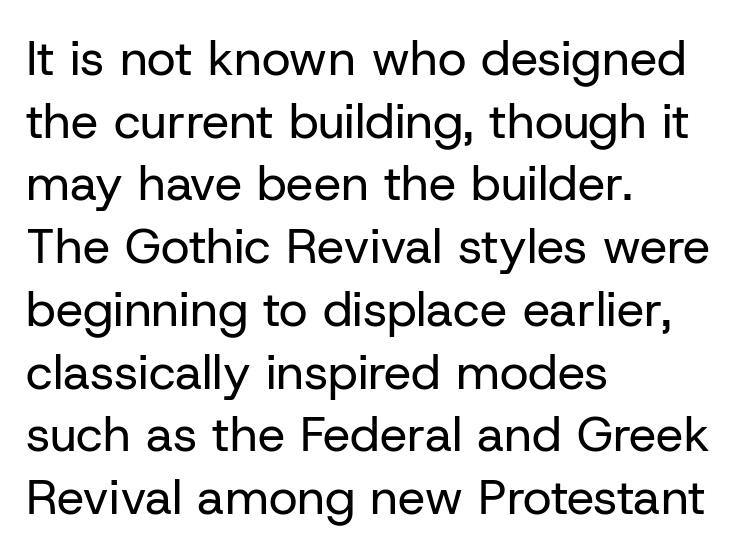
The image shows 49 px regular-weight sans-serif type, upright; set left-aligned, normal line spacing (1.28x), normal letter spacing, not underlined; low stroke contrast and a medium x-height.
